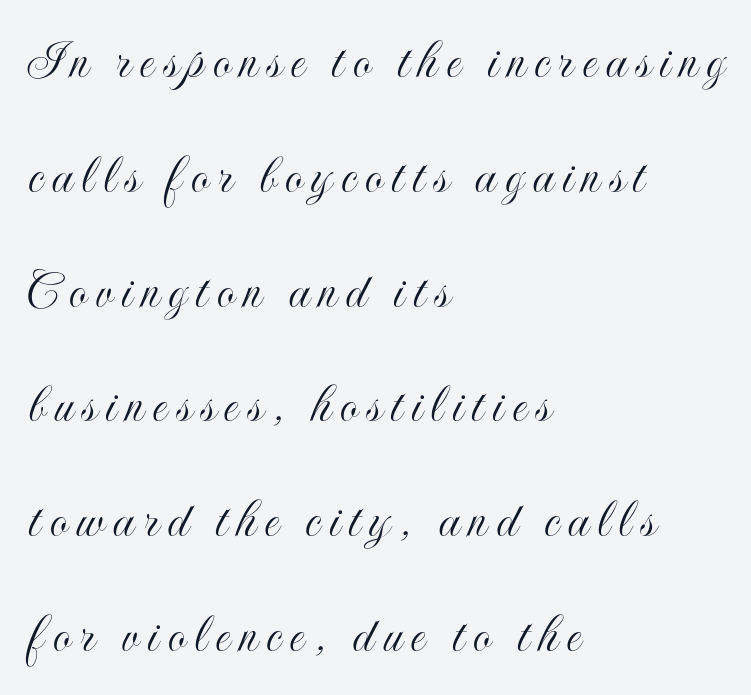
Q: Is the text italic (slanted)? A: Yes.
Q: Is the text underlined? A: No.
Q: How is the paragraph aligned? A: Left-aligned.
Q: Is the spacing between lines tight, normal or loose? A: Loose.
Q: Width (condensed, normal, or wide)? A: Condensed.
Q: x-height? A: Small.
Q: Monospaced? A: No.
